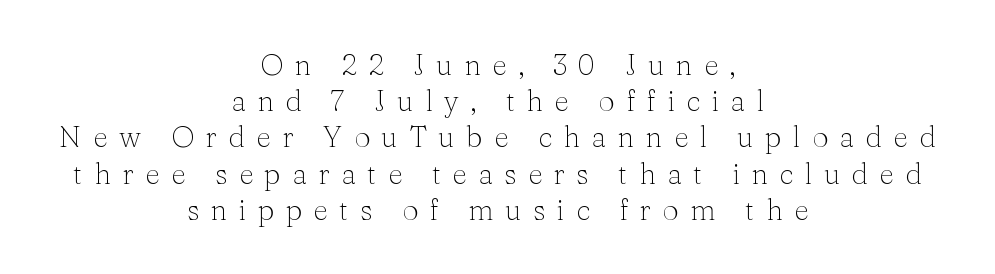
The image shows 29 px light serif type, upright; set centered, normal line spacing (1.25x), unusually wide letter spacing (+0.39 em), not underlined; medium stroke contrast and a medium x-height.
